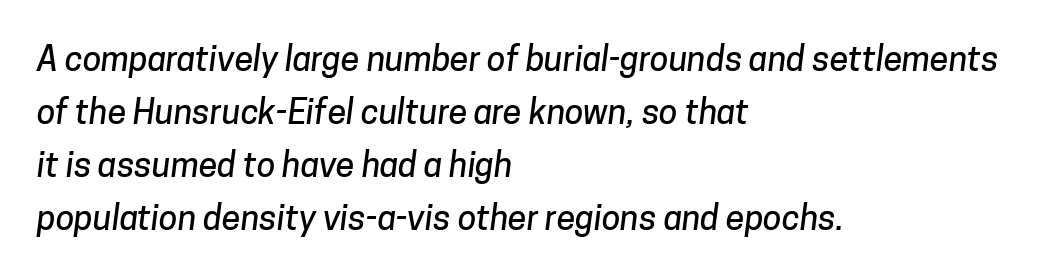
{"serif": "no", "width": "normal", "stroke_contrast": "low", "x_height": "medium", "monospaced": "no", "underline": "no", "align": "left", "line_spacing": "normal", "line_spacing_ratio": 1.56, "letter_spacing": "normal", "letter_spacing_em": 0.0, "glyph_px": 34}
